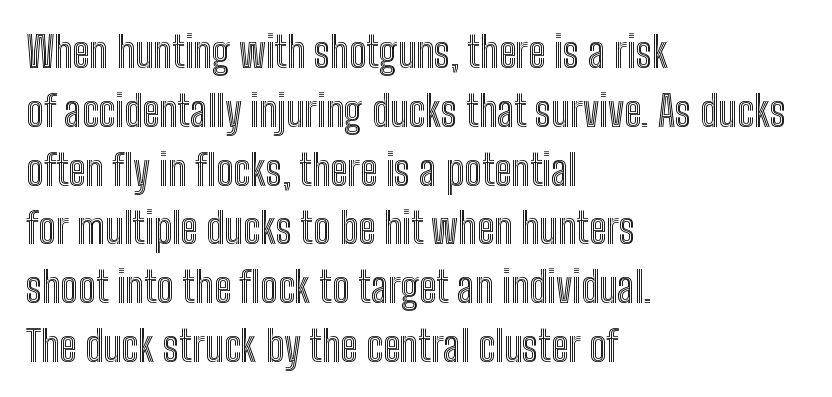
Nobody touched the tracking dial on this one. Italic: no, the glyphs are upright roman. This block has exactly the height ordinary leading produces. The rendering uses natural spacing where letterforms have individual widths. Decoration check: the copy has no underline. Layout note: lines flush left.
